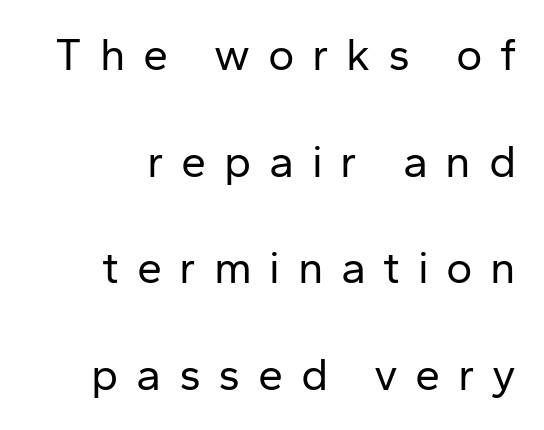
{"serif": "no", "italic": "no", "bold": "no", "weight": "regular", "width": "normal", "stroke_contrast": "low", "x_height": "medium", "monospaced": "no", "underline": "no", "align": "right", "line_spacing": "loose", "line_spacing_ratio": 2.37, "letter_spacing": "wide", "letter_spacing_em": 0.39, "glyph_px": 45}
